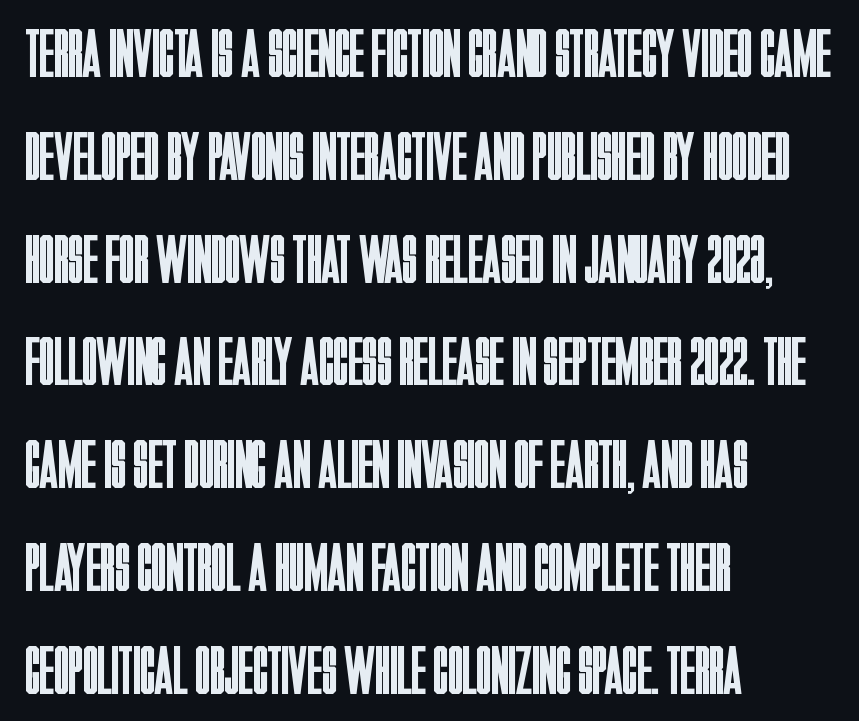
The passage shown is not underscored anywhere. Interline gaps are of average width in this sample. Varying glyph widths throughout — classic text-font behaviour. The compositor pushed each line to the left boundary. Between one letter and the next there's only the usual sliver of space.
